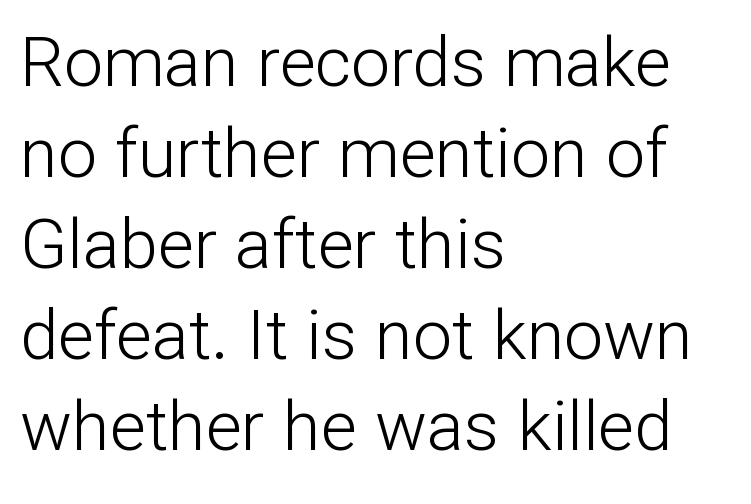
Q: Is the text bold? A: No.
Q: Is the text italic (slanted)? A: No, it is upright.
Q: Is the typeface a serif or a sans-serif typeface? A: Sans-serif.
Q: Is the text underlined? A: No.
Q: How is the paragraph aligned? A: Left-aligned.
Q: Is the spacing between letters normal or unusually wide? A: Normal.
Q: Is the spacing between lines tight, normal or loose? A: Normal.
Q: Width (condensed, normal, or wide)? A: Normal.
Q: Stroke contrast? A: Low.
Q: x-height? A: Medium.
Q: Monospaced? A: No.
